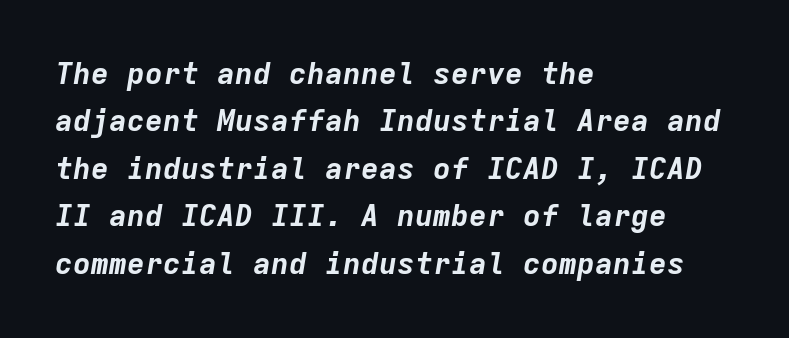
You could count columns in this text — the font is strictly monospaced. Rendered with sloped, italic letterforms. The rag falls on the right side of this text block. Descenders hang freely into open space. Does the weight exceed regular? Yes, all the way to bold. Is there much room between lines? A standard amount, neither cramped nor airy.
